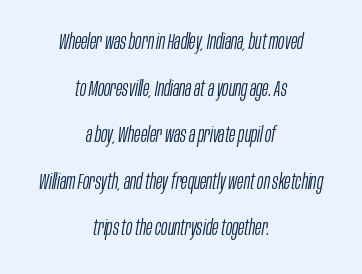
The image shows 21 px text type, italic (leaning right); set centered, loose line spacing (2.22x), normal letter spacing, not underlined.
